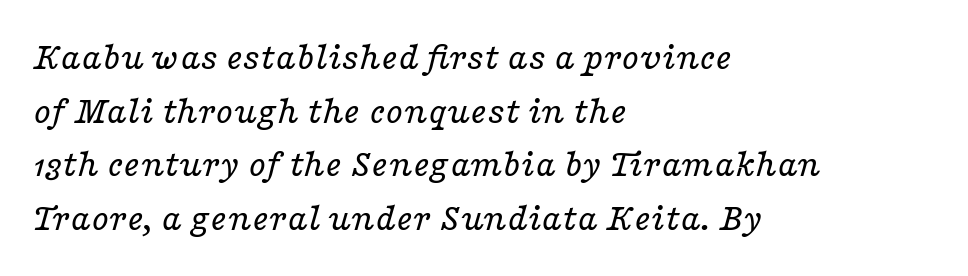
This rendering features lettering with no underline. Note: serifs present on the glyphs. Each line starts at the same left margin while the right side varies. Proportional: the letters do not fall into vertical columns. Is this a heavy cut? Hardly; it is regular or lighter. The text carries the slant typical of an italic or oblique font.
